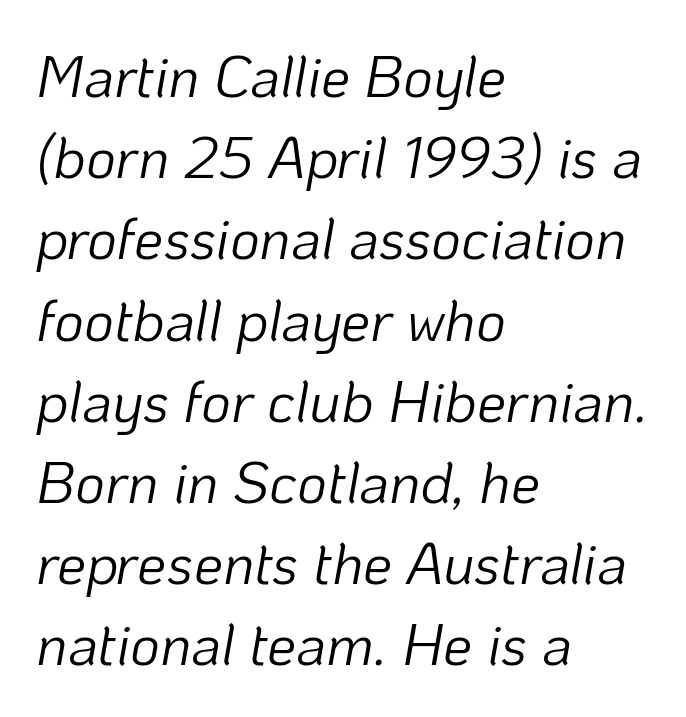
Weight: in the light-to-regular range. Horizontal alignment here is leftward, the default for most running prose. If you drew a line through each stem, it would be angled. The passage shown has conventional tracking throughout. Note the varied advance widths — an 'i' is clearly narrower than an 'm'.
